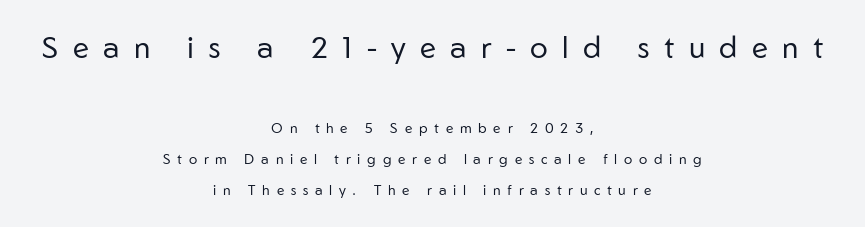
The image shows 30 px regular-weight sans-serif type, upright; set centered, loose line spacing (2.23x), unusually wide letter spacing (+0.48 em), not underlined; the first (top) block is 2.14x larger; low stroke contrast and a medium x-height.
